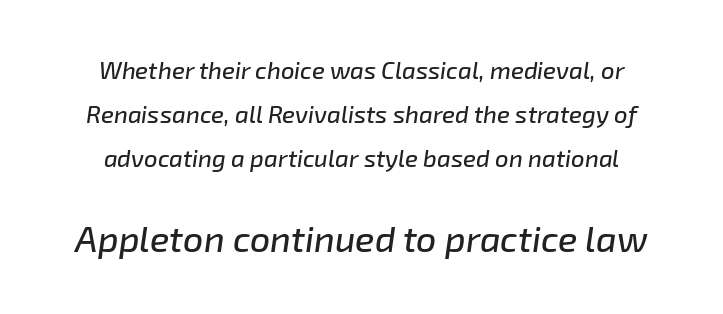
The image shows 36 px text type, italic (leaning right); set line spacing 1.83x, normal letter spacing, not underlined; the second (bottom) block is 1.5x larger; low stroke contrast and a medium x-height.
